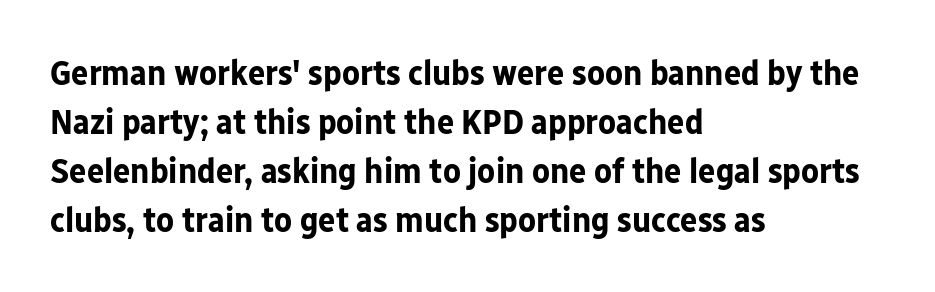
Q: Is the text bold? A: Yes.
Q: Is the text italic (slanted)? A: No, it is upright.
Q: Is the typeface a serif or a sans-serif typeface? A: Sans-serif.
Q: Is the text underlined? A: No.
Q: How is the paragraph aligned? A: Left-aligned.
Q: Is the spacing between letters normal or unusually wide? A: Normal.
Q: Is the spacing between lines tight, normal or loose? A: Normal.
Q: Width (condensed, normal, or wide)? A: Normal.
Q: Stroke contrast? A: Low.
Q: x-height? A: Medium.
Q: Monospaced? A: No.
